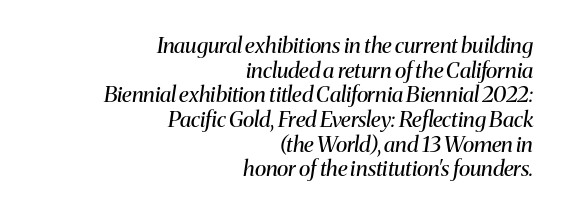
Q: Is the text bold? A: No.
Q: Is the text italic (slanted)? A: Yes, it leans right by about 8 degrees.
Q: Is the text underlined? A: No.
Q: How is the paragraph aligned? A: Right-aligned.
Q: Is the spacing between letters normal or unusually wide? A: Normal.
Q: Is the spacing between lines tight, normal or loose? A: Tight.
